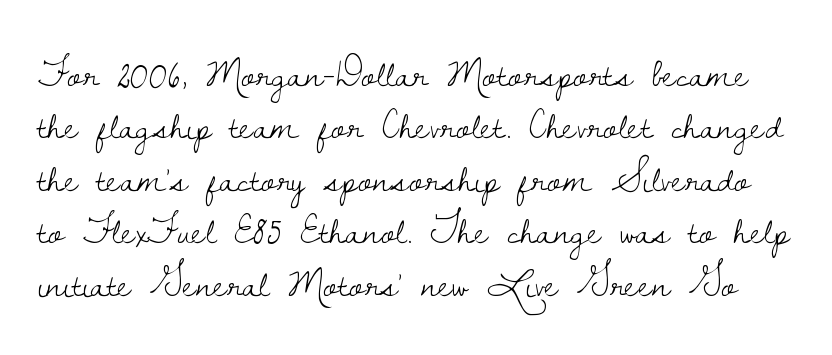
Q: Is the text bold? A: No.
Q: Is the text italic (slanted)? A: Yes.
Q: Is the typeface a serif or a sans-serif typeface? A: Serif.
Q: Is the text underlined? A: No.
Q: Is the spacing between letters normal or unusually wide? A: Normal.
Q: Is the spacing between lines tight, normal or loose? A: Normal.
Q: Width (condensed, normal, or wide)? A: Normal.
Q: Stroke contrast? A: Low.
Q: x-height? A: Small.
Q: Monospaced? A: No.
